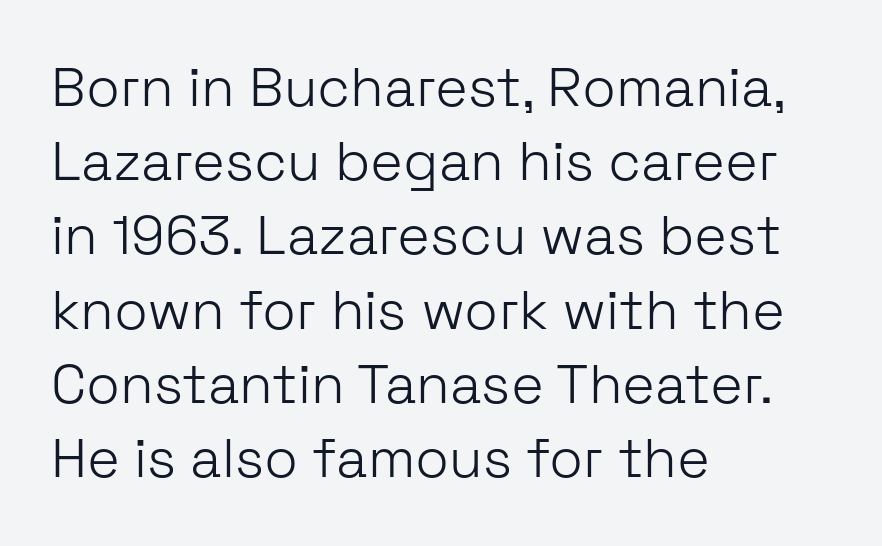
{"serif": "no", "italic": "no", "bold": "no", "weight": "light", "width": "normal", "stroke_contrast": "low", "x_height": "medium", "monospaced": "no", "underline": "no", "align": "left", "line_spacing": "normal", "line_spacing_ratio": 1.35, "letter_spacing": "normal", "letter_spacing_em": 0.0, "glyph_px": 55}
